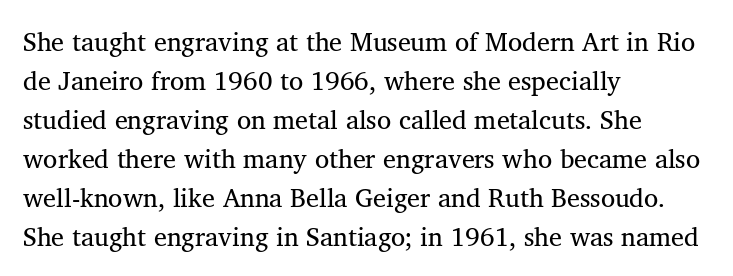
The image shows 26 px text type; set left-aligned, normal line spacing (1.5x), normal letter spacing, not underlined.
